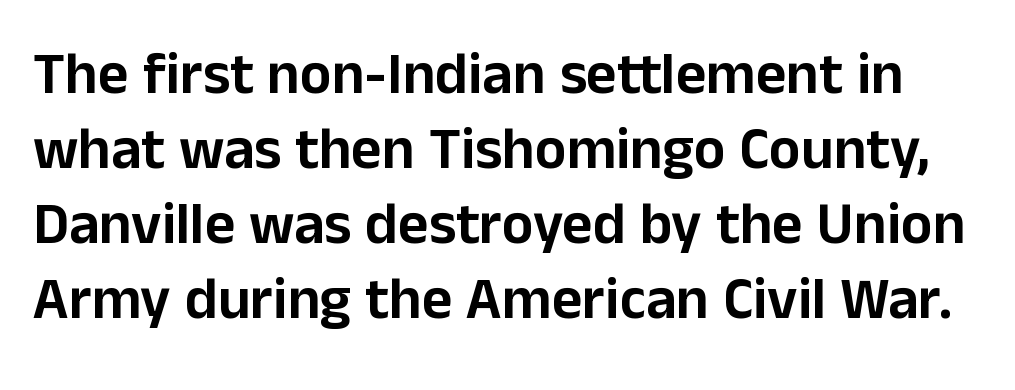
{"serif": "no", "italic": "no", "width": "normal", "stroke_contrast": "low", "x_height": "medium", "monospaced": "no", "underline": "no", "line_spacing": "normal", "line_spacing_ratio": 1.27, "letter_spacing": "normal", "letter_spacing_em": 0.0, "glyph_px": 59}
